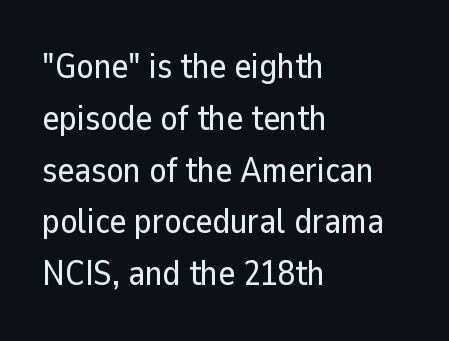
{"serif": "no", "italic": "no", "width": "normal", "stroke_contrast": "low", "x_height": "medium", "monospaced": "no", "underline": "no", "align": "left", "line_spacing": "normal", "line_spacing_ratio": 1.48, "letter_spacing": "normal", "letter_spacing_em": 0.0, "glyph_px": 35}
